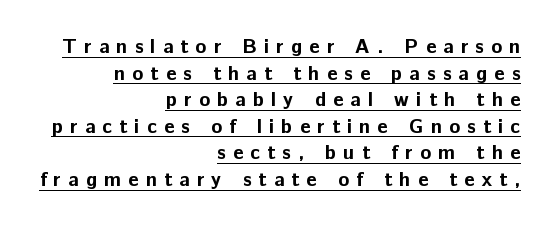
In designer terms, the underline attribute is active on this setting. The designer left line spacing at the default. These lines carry a lot of weight — the face is fully bold. Characters follow at a spacing far wider than the type designer built in. The rag falls on the left side of this text block. A roman cut, with each character standing at attention.
